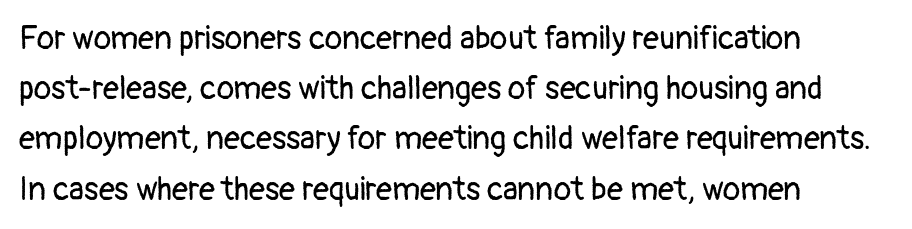
{"serif": "no", "italic": "no", "bold": "no", "weight": "regular", "width": "normal", "stroke_contrast": "low", "x_height": "medium", "monospaced": "no", "underline": "no", "align": "left", "line_spacing": "normal", "line_spacing_ratio": 1.57, "letter_spacing": "normal", "letter_spacing_em": 0.0, "glyph_px": 32}
